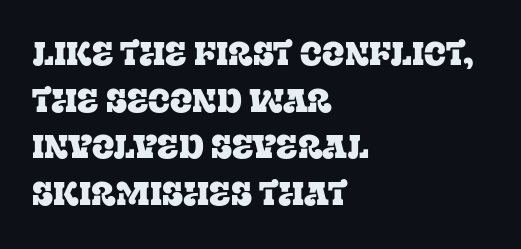
Does the type have serifs? Yes, each stem ends in a small foot. Short note: letters normally spaced. Looks like regular typesetting: each glyph gets only the width it needs. The glyphs are unaccompanied by any horizontal stroke below them. A student would call this left alignment; a typographer would say flush left, rag right.
